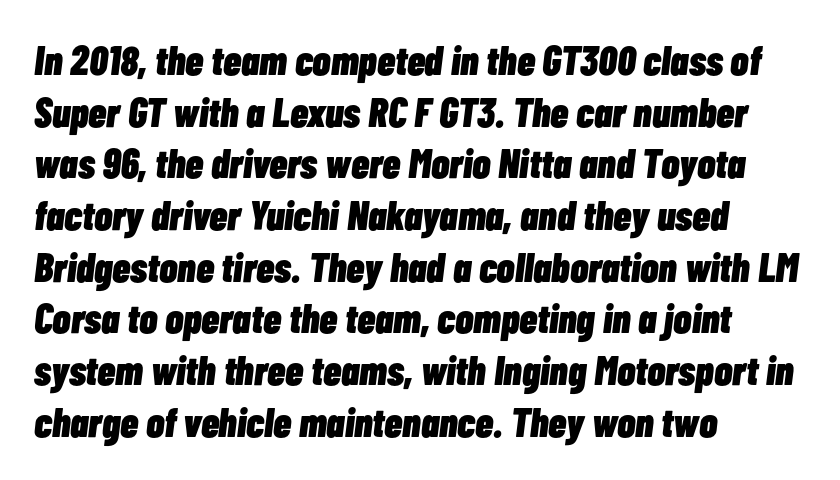
The image shows 41 px heavy, condensed type, italic (leaning right); set left-aligned, normal line spacing (1.26x), normal letter spacing, not underlined; low stroke contrast and a medium x-height.
